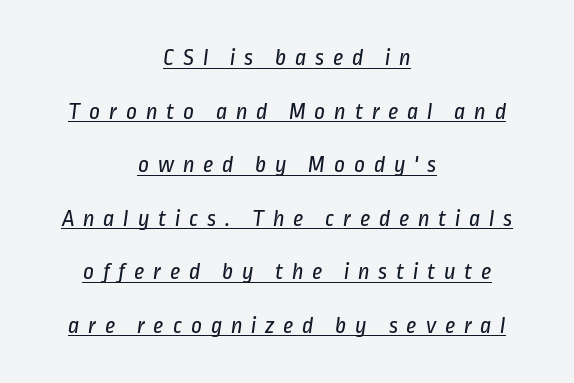
{"bold": "no", "underline": "yes", "align": "center", "line_spacing": "loose", "line_spacing_ratio": 2.23, "letter_spacing": "wide", "letter_spacing_em": 0.36, "glyph_px": 24}
